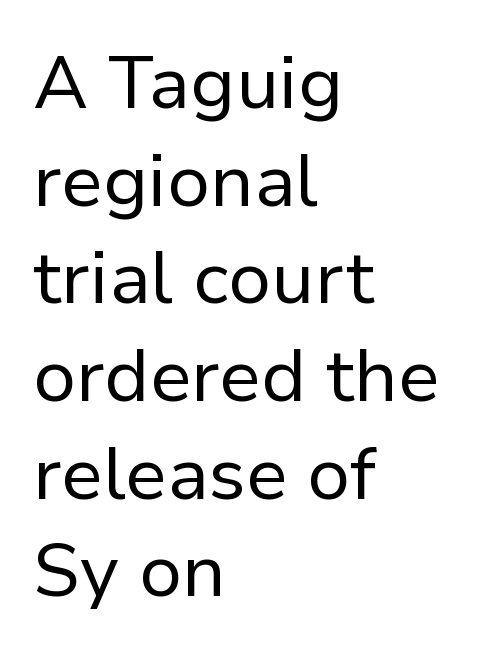
{"serif": "no", "italic": "no", "bold": "no", "weight": "regular", "width": "normal", "stroke_contrast": "low", "x_height": "medium", "monospaced": "no", "underline": "no", "align": "left", "line_spacing": "normal", "line_spacing_ratio": 1.32, "letter_spacing": "normal", "letter_spacing_em": 0.0, "glyph_px": 74}
